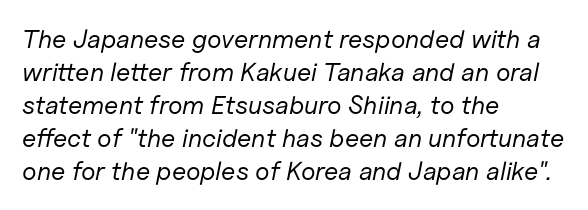
Q: Is the text bold? A: No.
Q: Is the text italic (slanted)? A: Yes, it leans right by about 11 degrees.
Q: Is the text underlined? A: No.
Q: How is the paragraph aligned? A: Left-aligned.
Q: Is the spacing between letters normal or unusually wide? A: Normal.
Q: Is the spacing between lines tight, normal or loose? A: Normal.
